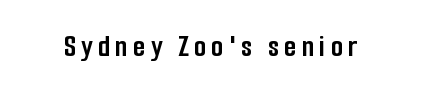
The typeface chosen for these lines omits serifs. The lettering stays uniformly vertical, giving the passage a roman look. Beneath every word, the page is bare. Is this a fixed-width face? No — the glyphs have proportional, varying widths. These lines carry a lot of weight — the face is fully bold.
